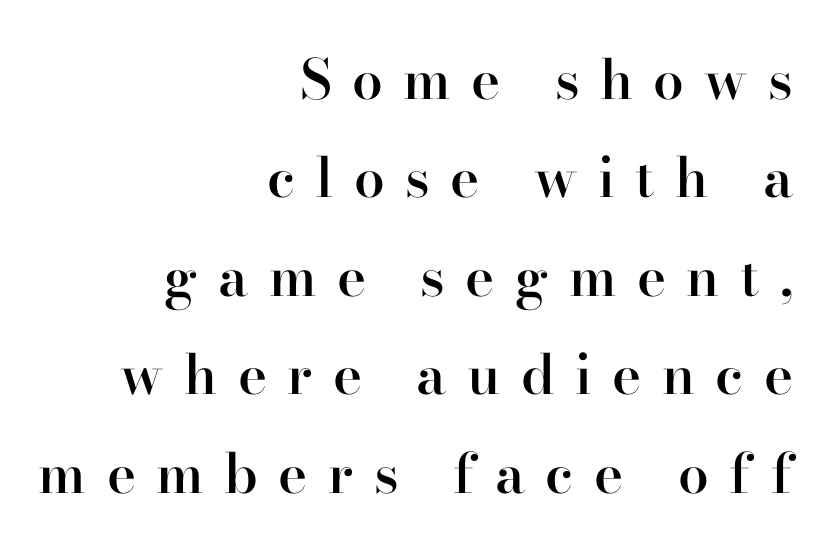
Q: Is the text bold? A: Semi-bold.
Q: Is the text italic (slanted)? A: No, it is upright.
Q: Is the typeface a serif or a sans-serif typeface? A: Serif.
Q: Is the text underlined? A: No.
Q: How is the paragraph aligned? A: Right-aligned.
Q: Is the spacing between letters normal or unusually wide? A: Unusually wide.
Q: Width (condensed, normal, or wide)? A: Normal.
Q: Stroke contrast? A: High.
Q: x-height? A: Small.
Q: Monospaced? A: No.
